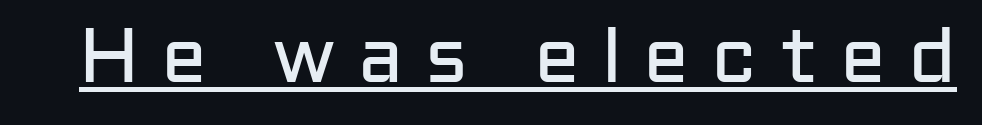
Q: Is the text bold? A: No.
Q: Is the text italic (slanted)? A: No, it is upright.
Q: Is the typeface a serif or a sans-serif typeface? A: Sans-serif.
Q: Is the text underlined? A: Yes.
Q: Is the spacing between letters normal or unusually wide? A: Unusually wide.
Q: Width (condensed, normal, or wide)? A: Normal.
Q: Stroke contrast? A: Low.
Q: x-height? A: Medium.
Q: Monospaced? A: No.
